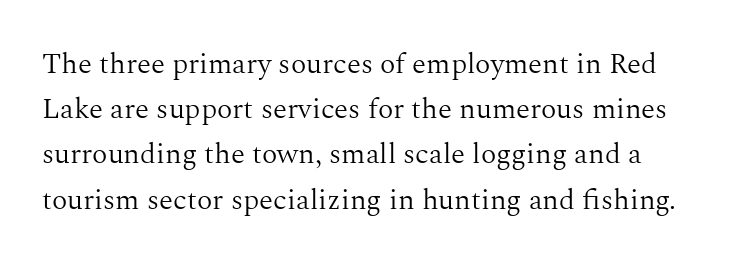
Q: Is the text bold? A: No.
Q: Is the text italic (slanted)? A: No, it is upright.
Q: Is the typeface a serif or a sans-serif typeface? A: Serif.
Q: Is the text underlined? A: No.
Q: Is the spacing between letters normal or unusually wide? A: Normal.
Q: Is the spacing between lines tight, normal or loose? A: Normal.
Q: Width (condensed, normal, or wide)? A: Normal.
Q: Stroke contrast? A: Medium.
Q: x-height? A: Medium.
Q: Monospaced? A: No.
